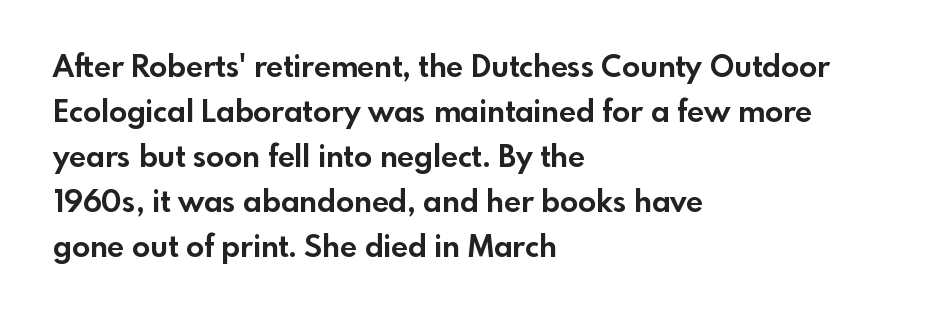
{"serif": "no", "italic": "no", "bold": "yes", "weight": "bold", "width": "normal", "x_height": "small", "monospaced": "no", "underline": "no", "align": "left", "line_spacing": "normal", "line_spacing_ratio": 1.5, "letter_spacing": "normal", "letter_spacing_em": 0.0, "glyph_px": 30}
